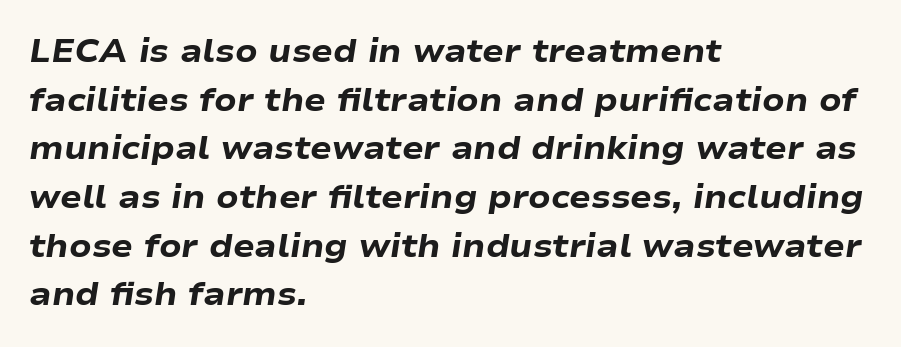
Q: Is the text bold? A: Yes.
Q: Is the text italic (slanted)? A: Yes, it leans right by about 9 degrees.
Q: Is the text underlined? A: No.
Q: How is the paragraph aligned? A: Left-aligned.
Q: Is the spacing between letters normal or unusually wide? A: Normal.
Q: Is the spacing between lines tight, normal or loose? A: Normal.
Q: Width (condensed, normal, or wide)? A: Wide.
Q: Stroke contrast? A: Low.
Q: x-height? A: Medium.
Q: Monospaced? A: No.
